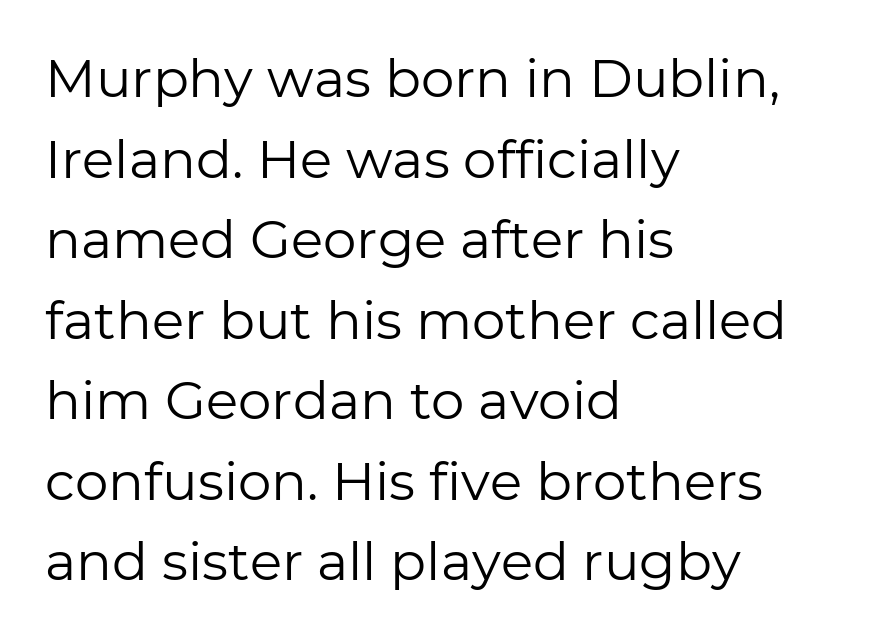
The image shows 53 px regular-weight sans-serif type, upright; set left-aligned, normal line spacing (1.52x), normal letter spacing, not underlined; low stroke contrast and a medium x-height.
